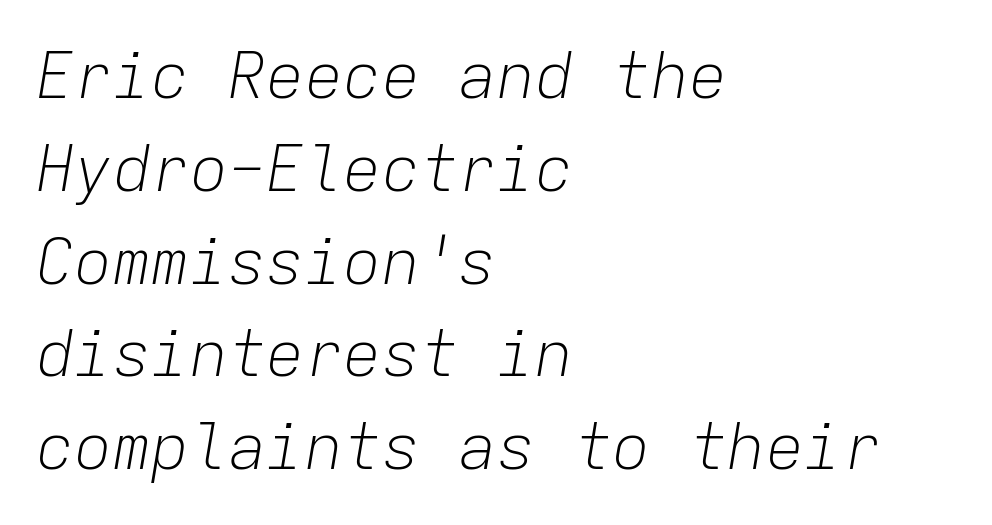
Q: Is the text bold? A: No.
Q: Is the text italic (slanted)? A: Yes, it leans right by about 9 degrees.
Q: Is the text underlined? A: No.
Q: How is the paragraph aligned? A: Left-aligned.
Q: Is the spacing between letters normal or unusually wide? A: Normal.
Q: Is the spacing between lines tight, normal or loose? A: Normal.
Q: Width (condensed, normal, or wide)? A: Normal.
Q: Stroke contrast? A: Low.
Q: x-height? A: Medium.
Q: Monospaced? A: Yes.
